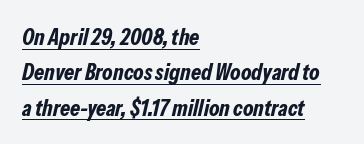
The image shows 23 px bold type, italic (leaning right); set left-aligned, normal line spacing (1.54x), normal letter spacing, underlined.
